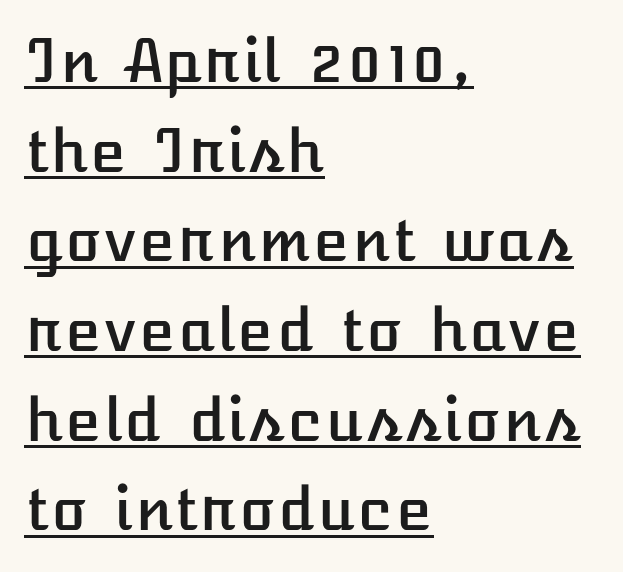
The image shows 59 px text type, upright; set left-aligned, normal line spacing (1.52x), normal letter spacing, underlined; low stroke contrast and a medium x-height.
